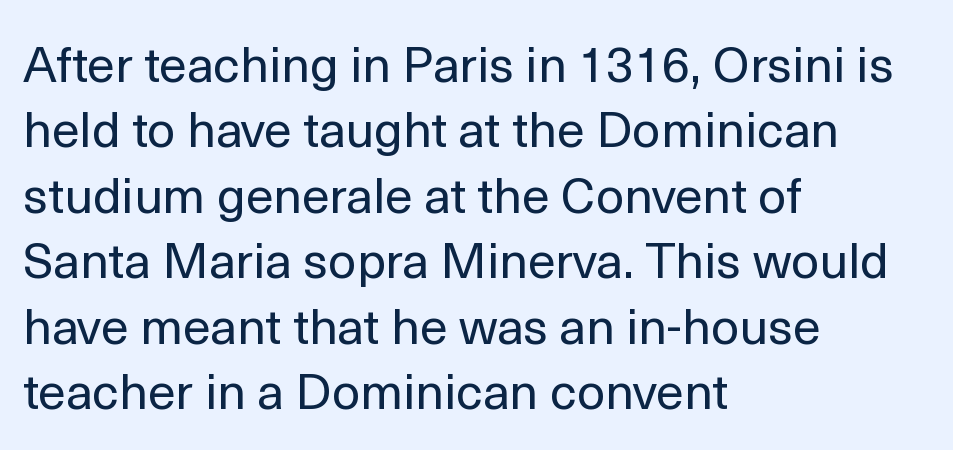
Here the designer chose a conventional face with non-uniform glyph widths. The baseline area is clear. Interline gaps are of average width in this sample. The letters stand upright; this is a roman face.
